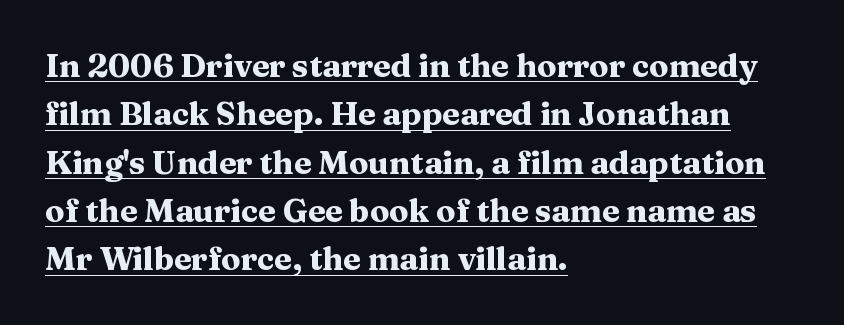
Font category for this specimen: serif. These lines stack with their left ends in a neat column. Underlining? Definitely there. The letters are bold, with thick, heavy strokes. The rendering uses natural spacing where letterforms have individual widths.
